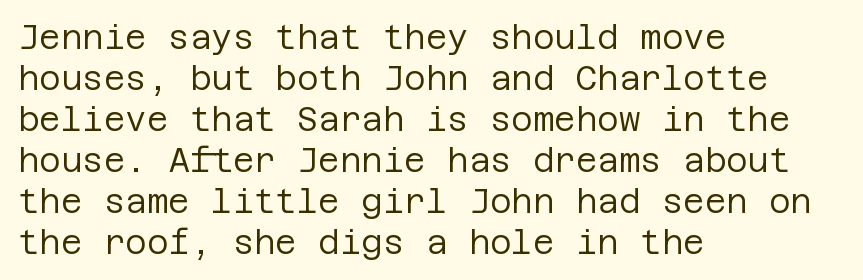
Q: Is the text bold? A: No.
Q: Is the text italic (slanted)? A: No, it is upright.
Q: Is the typeface a serif or a sans-serif typeface? A: Sans-serif.
Q: Is the text underlined? A: No.
Q: How is the paragraph aligned? A: Left-aligned.
Q: Is the spacing between letters normal or unusually wide? A: Normal.
Q: Width (condensed, normal, or wide)? A: Normal.
Q: Stroke contrast? A: Low.
Q: x-height? A: Large.
